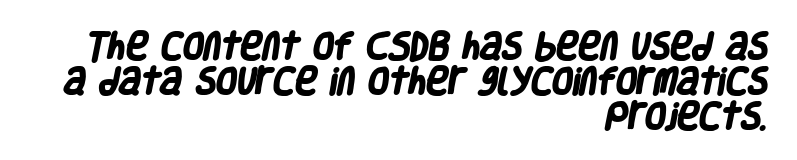
Q: Is the text bold? A: Yes.
Q: Is the typeface a serif or a sans-serif typeface? A: Sans-serif.
Q: Is the text underlined? A: No.
Q: How is the paragraph aligned? A: Right-aligned.
Q: Is the spacing between letters normal or unusually wide? A: Normal.
Q: Width (condensed, normal, or wide)? A: Condensed.
Q: Stroke contrast? A: Low.
Q: x-height? A: Large.
Q: Monospaced? A: No.
